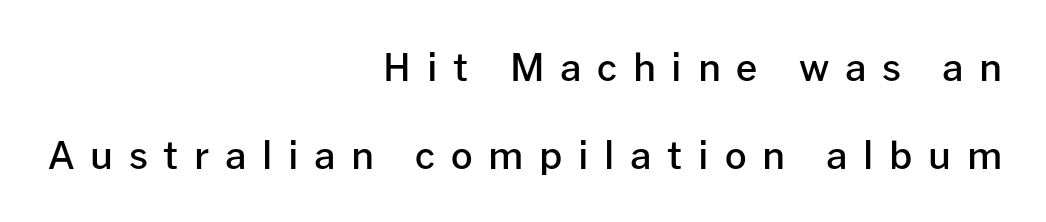
Q: Is the text bold? A: Semi-bold.
Q: Is the text italic (slanted)? A: No, it is upright.
Q: Is the typeface a serif or a sans-serif typeface? A: Sans-serif.
Q: Is the text underlined? A: No.
Q: How is the paragraph aligned? A: Right-aligned.
Q: Is the spacing between letters normal or unusually wide? A: Unusually wide.
Q: Is the spacing between lines tight, normal or loose? A: Loose.
Q: Width (condensed, normal, or wide)? A: Normal.
Q: Stroke contrast? A: Low.
Q: x-height? A: Medium.
Q: Monospaced? A: No.
